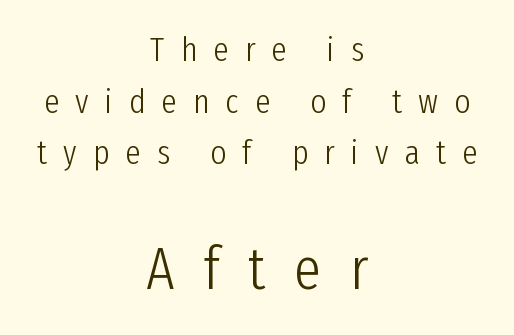
Q: Is the text bold? A: No.
Q: Is the text italic (slanted)? A: No, it is upright.
Q: Is the typeface a serif or a sans-serif typeface? A: Sans-serif.
Q: Is the text underlined? A: No.
Q: How is the paragraph aligned? A: Centered.
Q: Is the spacing between letters normal or unusually wide? A: Unusually wide.
Q: Is the spacing between lines tight, normal or loose? A: Normal.
Q: Which block of text is set in a larger size, the first (top) or the second (bottom)? A: The second (bottom) one.
Q: Width (condensed, normal, or wide)? A: Condensed.
Q: Stroke contrast? A: Low.
Q: x-height? A: Medium.
Q: Monospaced? A: No.
